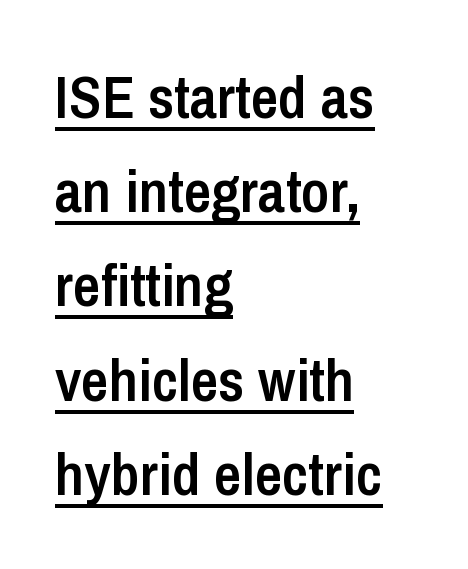
Q: Is the text bold? A: Semi-bold.
Q: Is the text italic (slanted)? A: No, it is upright.
Q: Is the typeface a serif or a sans-serif typeface? A: Sans-serif.
Q: Is the text underlined? A: Yes.
Q: How is the paragraph aligned? A: Left-aligned.
Q: Is the spacing between letters normal or unusually wide? A: Normal.
Q: Is the spacing between lines tight, normal or loose? A: Normal.
Q: Width (condensed, normal, or wide)? A: Condensed.
Q: Stroke contrast? A: Low.
Q: x-height? A: Medium.
Q: Monospaced? A: No.
